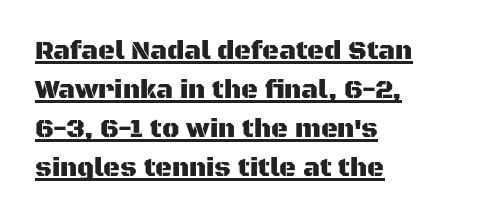
Q: Is the text italic (slanted)? A: No, it is upright.
Q: Is the text underlined? A: Yes.
Q: How is the paragraph aligned? A: Left-aligned.
Q: Is the spacing between letters normal or unusually wide? A: Normal.
Q: Is the spacing between lines tight, normal or loose? A: Normal.
